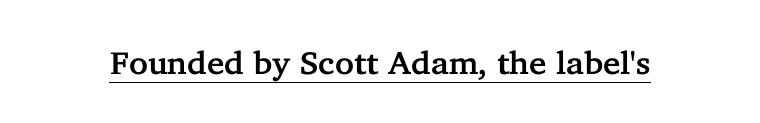
Decoration check: the copy is underlined. The letters carry serifs — small finishing strokes at the ends of their stems. Italic: no, the glyphs are upright roman. Glyph-to-glyph distance matches everyday printed text.
